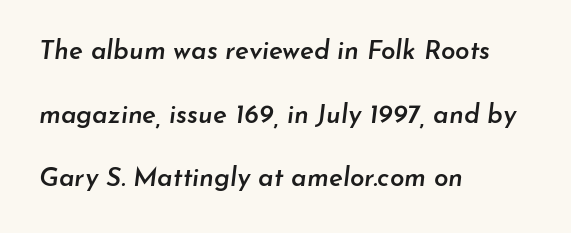
Q: Is the text bold? A: Semi-bold.
Q: Is the text italic (slanted)? A: Yes, it leans right by about 7 degrees.
Q: Is the text underlined? A: No.
Q: How is the paragraph aligned? A: Left-aligned.
Q: Is the spacing between letters normal or unusually wide? A: Normal.
Q: Is the spacing between lines tight, normal or loose? A: Loose.
